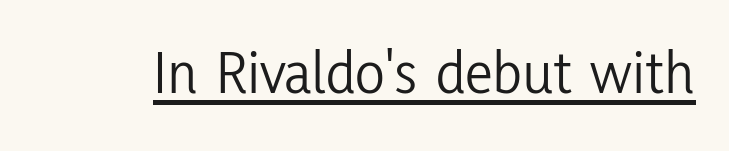
A rule runs beneath these lines of type. The cut favours lightness, reaching ordinary text weight at its darkest. Nothing unusual about the tracking: characters are spaced as the font intends. This is the regular roman posture of the typeface. Do the characters align in a grid? No, the font is proportional.
